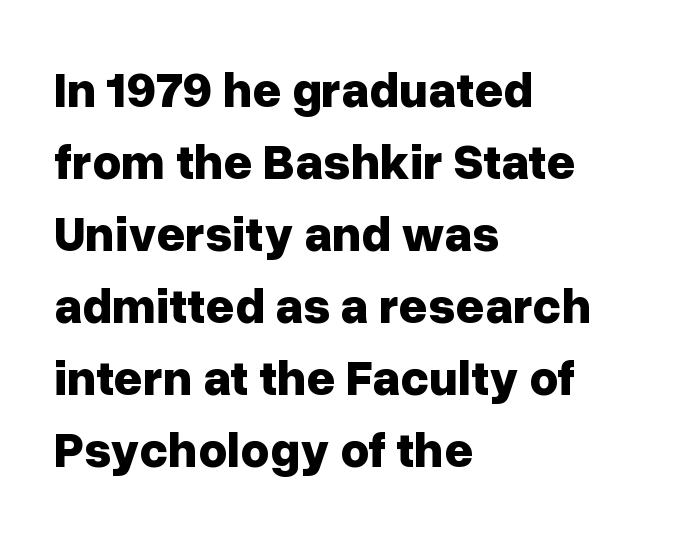
Note the varied advance widths — an 'i' is clearly narrower than an 'm'. Note: no serifs on the glyphs. These lines carry a lot of weight — the face is fully bold. Baseline-to-baseline distance is the conventional proportion of letter height. In terms of letterspacing, this is plain default setting. A typesetter would mark this as roman, not italic.
